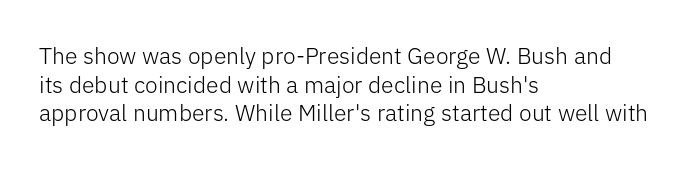
Beneath every word, the page is bare. On a weight scale, this lands at 450 or below. Look at the tracking — it's just the regular setting, nothing added. The typesetter chose a ragged-right arrangement here. Upright lettering throughout.
